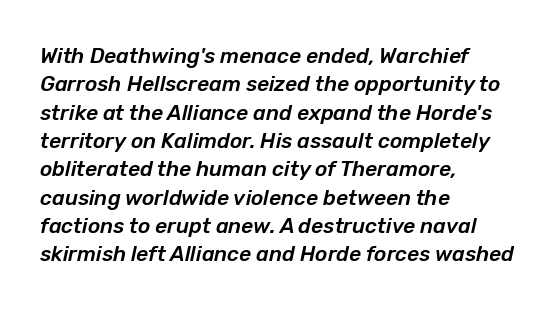
The image shows 21 px text type, italic (leaning right); set left-aligned, normal line spacing (1.35x), normal letter spacing, not underlined.
